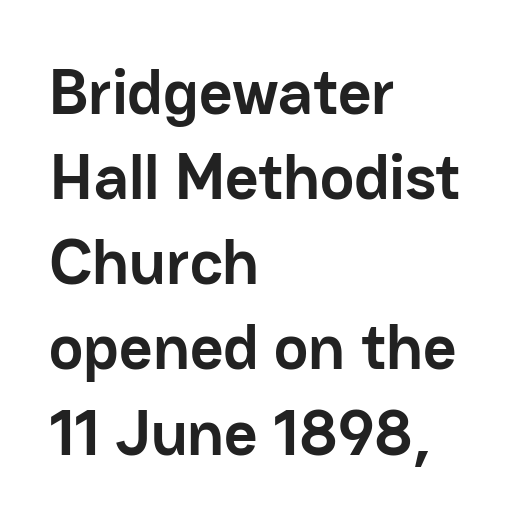
Q: Is the text bold? A: Yes.
Q: Is the text italic (slanted)? A: No, it is upright.
Q: Is the typeface a serif or a sans-serif typeface? A: Sans-serif.
Q: Is the text underlined? A: No.
Q: How is the paragraph aligned? A: Left-aligned.
Q: Is the spacing between letters normal or unusually wide? A: Normal.
Q: Is the spacing between lines tight, normal or loose? A: Normal.
Q: Width (condensed, normal, or wide)? A: Normal.
Q: Stroke contrast? A: Low.
Q: x-height? A: Medium.
Q: Monospaced? A: No.
